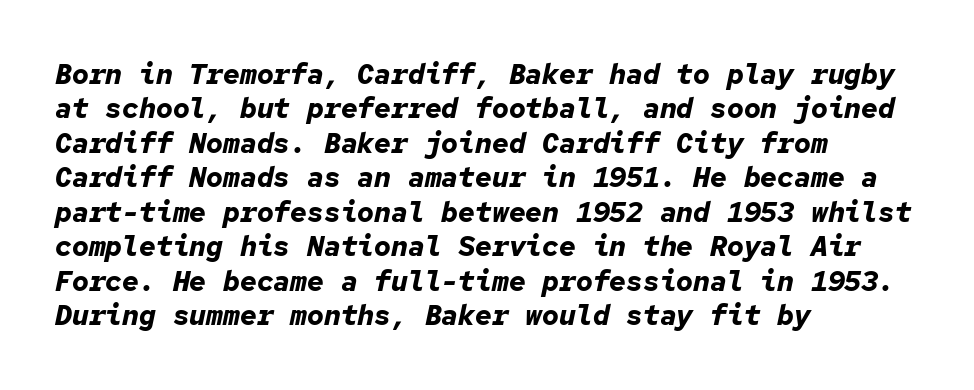
Q: Is the text bold? A: Yes.
Q: Is the text italic (slanted)? A: Yes, it leans right by about 12 degrees.
Q: Is the text underlined? A: No.
Q: How is the paragraph aligned? A: Left-aligned.
Q: Is the spacing between letters normal or unusually wide? A: Normal.
Q: Width (condensed, normal, or wide)? A: Normal.
Q: Stroke contrast? A: Low.
Q: x-height? A: Medium.
Q: Monospaced? A: Yes.
